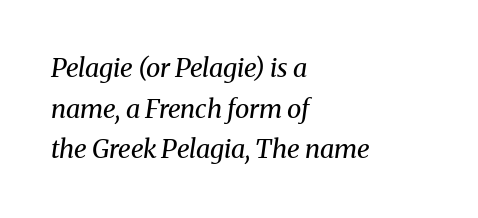
Q: Is the text bold? A: No.
Q: Is the text italic (slanted)? A: Yes, it leans right by about 8 degrees.
Q: Is the text underlined? A: No.
Q: How is the paragraph aligned? A: Left-aligned.
Q: Is the spacing between letters normal or unusually wide? A: Normal.
Q: Is the spacing between lines tight, normal or loose? A: Normal.
